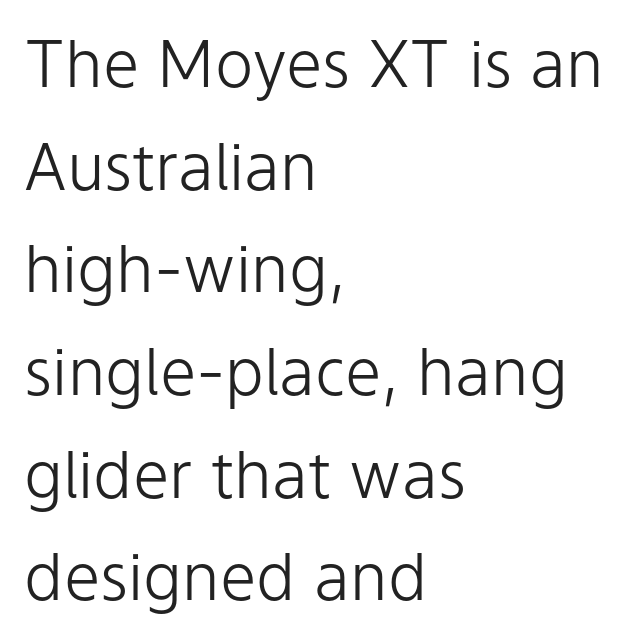
The image shows 65 px light sans-serif type, upright; set left-aligned, normal line spacing (1.58x), normal letter spacing, not underlined; low stroke contrast and a medium x-height.
